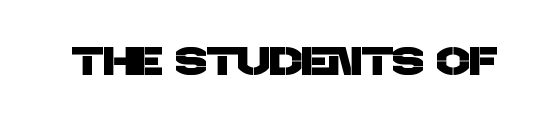
{"serif": "no", "width": "normal", "stroke_contrast": "low", "x_height": "large", "monospaced": "no", "underline": "no", "letter_spacing": "normal", "letter_spacing_em": 0.0, "glyph_px": 39}
